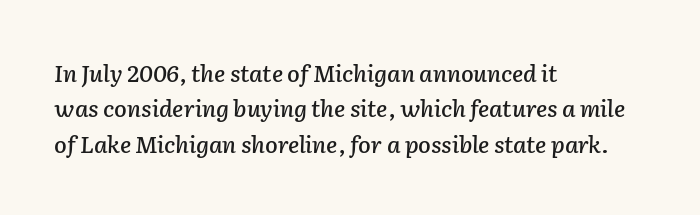
The paragraph has a hard left edge and a soft right edge. Every character sits at an angle, as italics do. Students, observe: this is what conventionally led text looks like. Check under the words: just untouched page.
